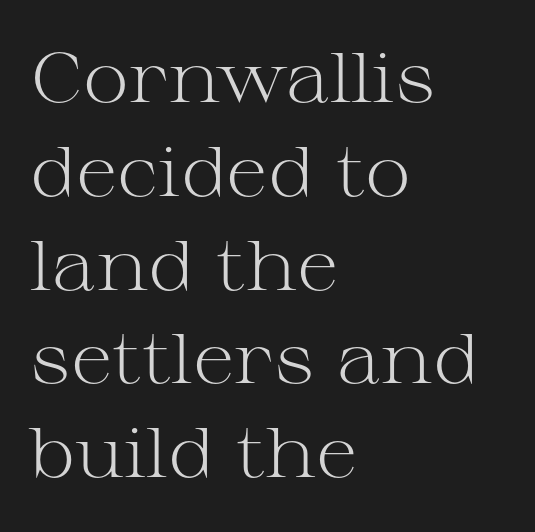
Q: Is the text bold? A: No.
Q: Is the text italic (slanted)? A: No, it is upright.
Q: Is the typeface a serif or a sans-serif typeface? A: Serif.
Q: Is the text underlined? A: No.
Q: How is the paragraph aligned? A: Left-aligned.
Q: Is the spacing between letters normal or unusually wide? A: Normal.
Q: Is the spacing between lines tight, normal or loose? A: Normal.
Q: Width (condensed, normal, or wide)? A: Wide.
Q: Stroke contrast? A: Medium.
Q: x-height? A: Medium.
Q: Monospaced? A: No.
